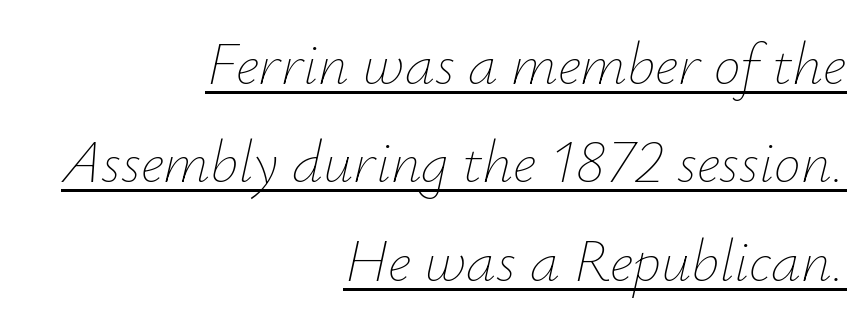
{"italic": "yes", "lean": "right", "slant_degrees": 12, "bold": "no", "weight": "thin", "width": "normal", "stroke_contrast": "low", "x_height": "small", "monospaced": "no", "underline": "yes", "align": "right", "line_spacing": "normal", "line_spacing_ratio": 1.64, "letter_spacing": "normal", "letter_spacing_em": 0.0, "glyph_px": 60}
